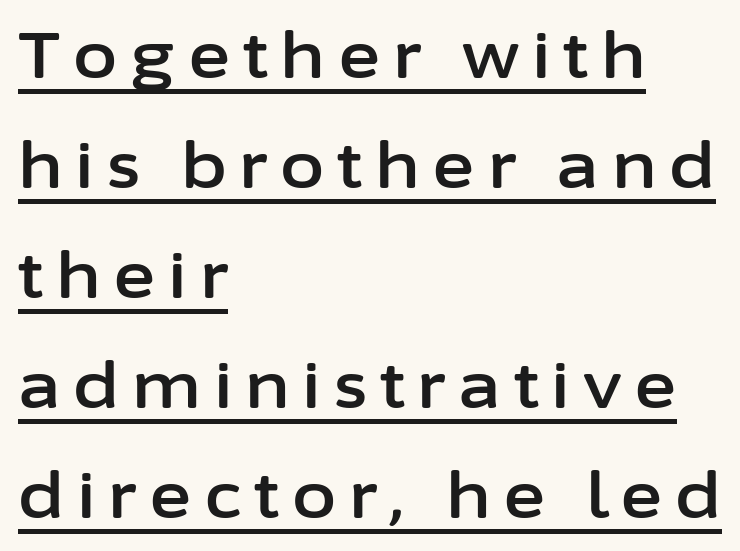
Words appear elongated and porous because spacing is wide. The characters display no serif detailing; their extremities are plain. The specimen includes a rule beneath the text block's lines. The text block is weighted toward the left margin, trailing off unevenly rightward. Designer's note — italics off, roman on.
